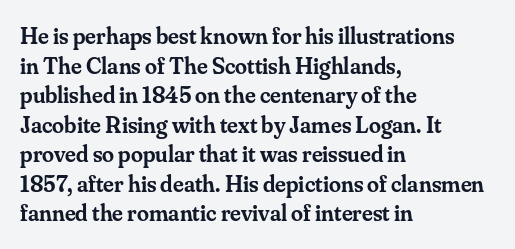
A bare baseline throughout the passage. Compared with a centered layout, this one pins lines to the left instead. This is moderately heavy type, rendered in semibold. The letters sit at their default tracking, neither squeezed nor spread. This sample uses an upright cut, with every glyph sitting square on the baseline.
